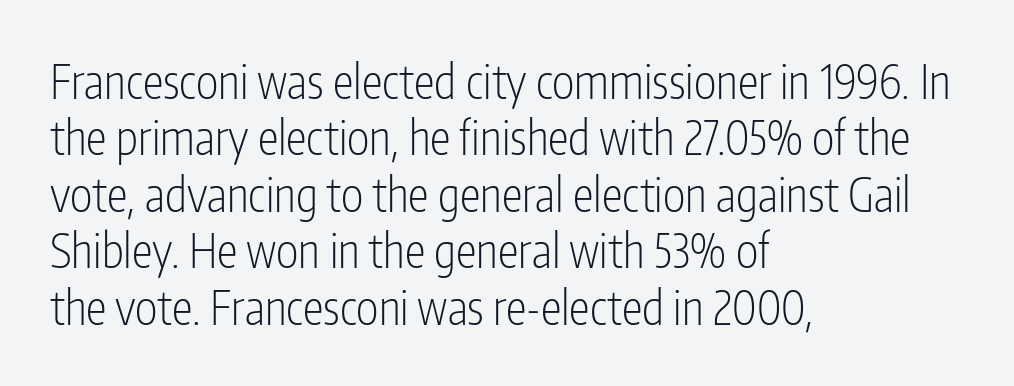
The image shows 47 px light, condensed sans-serif type, upright; set left-aligned, line spacing 1.2x, normal letter spacing, not underlined; low stroke contrast and a medium x-height.
